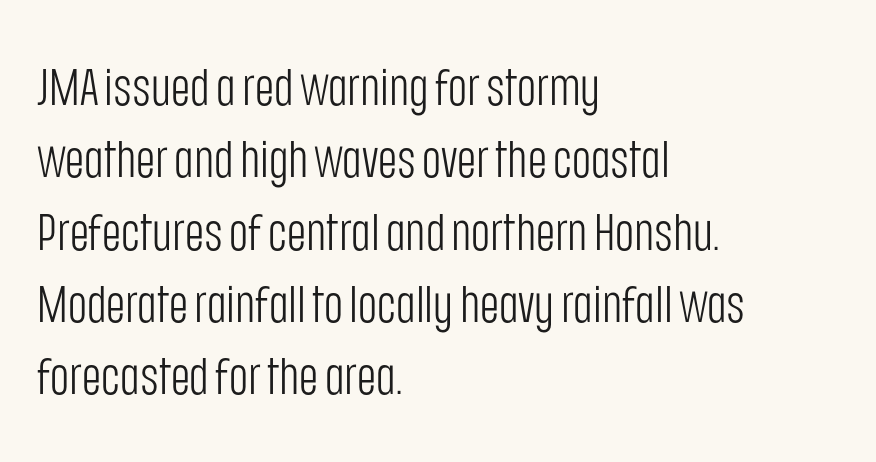
{"serif": "no", "italic": "no", "bold": "no", "weight": "light", "width": "condensed", "stroke_contrast": "low", "x_height": "large", "monospaced": "no", "underline": "no", "align": "left", "line_spacing": "normal", "line_spacing_ratio": 1.39, "letter_spacing": "normal", "letter_spacing_em": 0.0, "glyph_px": 52}
